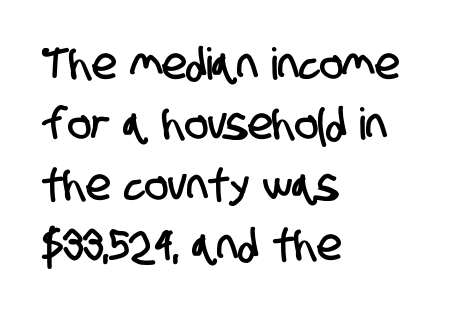
Q: Is the typeface a serif or a sans-serif typeface? A: Sans-serif.
Q: Is the text underlined? A: No.
Q: How is the paragraph aligned? A: Left-aligned.
Q: Is the spacing between letters normal or unusually wide? A: Normal.
Q: Is the spacing between lines tight, normal or loose? A: Normal.
Q: Width (condensed, normal, or wide)? A: Condensed.
Q: Stroke contrast? A: Low.
Q: x-height? A: Large.
Q: Monospaced? A: No.
